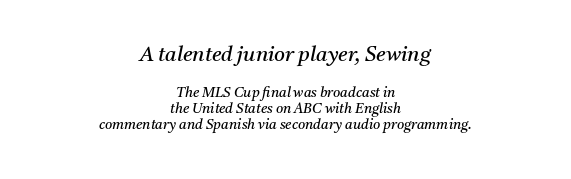
Descenders hang freely into open space. There is no visible air inserted between adjacent glyphs. This layout puts the oversized block above and the modest block below. The whitespace from short lines is split evenly between both sides. The specimen reads as italic at a glance.
